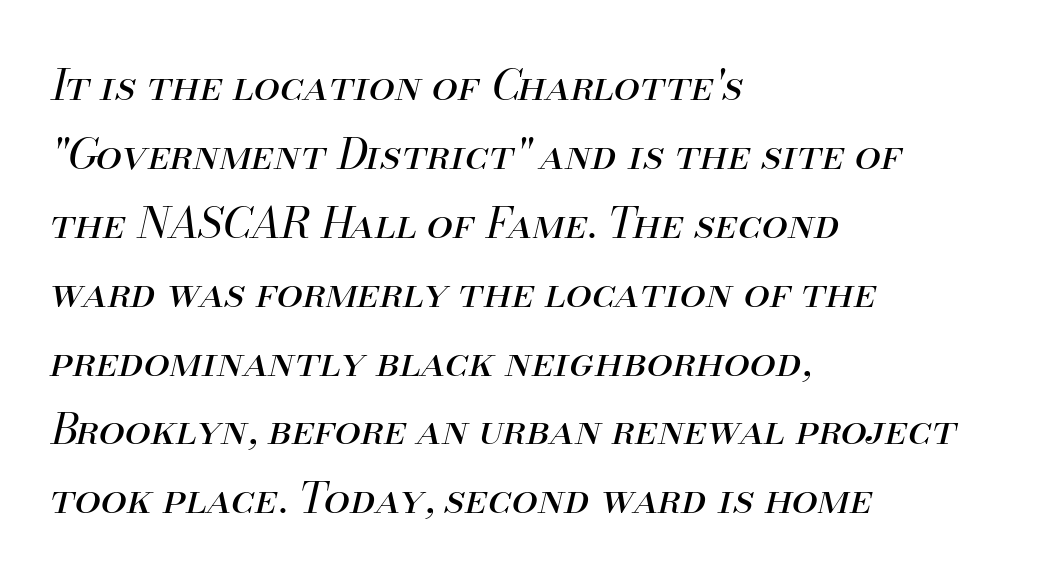
The image shows 42 px regular-weight type, italic (leaning right); set left-aligned, normal line spacing (1.64x), normal letter spacing, not underlined; medium stroke contrast and a small x-height.
